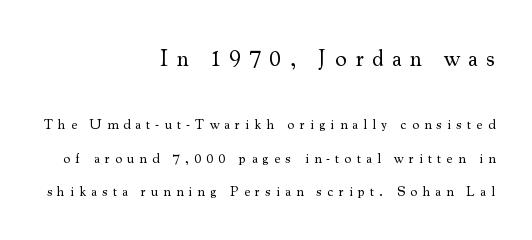
The typeface has the unassuming heft of standard copy or less. Tall strokes in this sample are plumb rather than angled. The space directly below the letters is spotless. Someone cranked the tracking dial way up on this one. The designer gave the opening block more size than the closing block.
